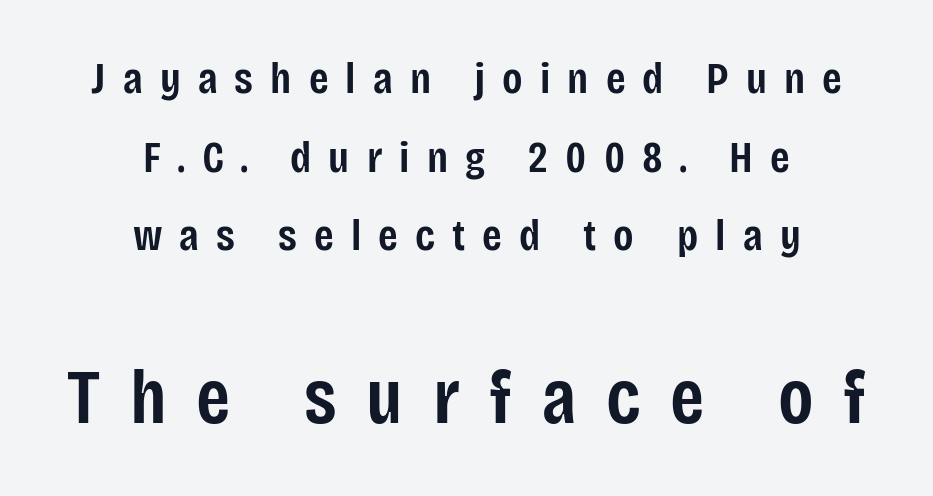
The image shows 78 px semibold, condensed sans-serif type, upright; set centered, line spacing 1.75x, unusually wide letter spacing (+0.38 em), not underlined; the second (bottom) block is 1.73x larger; low stroke contrast and a large x-height.
